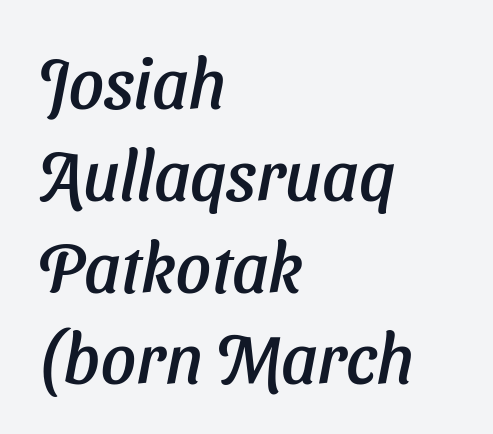
The image shows 69 px text type; set left-aligned, normal line spacing (1.33x), normal letter spacing, not underlined; low stroke contrast and a medium x-height.
